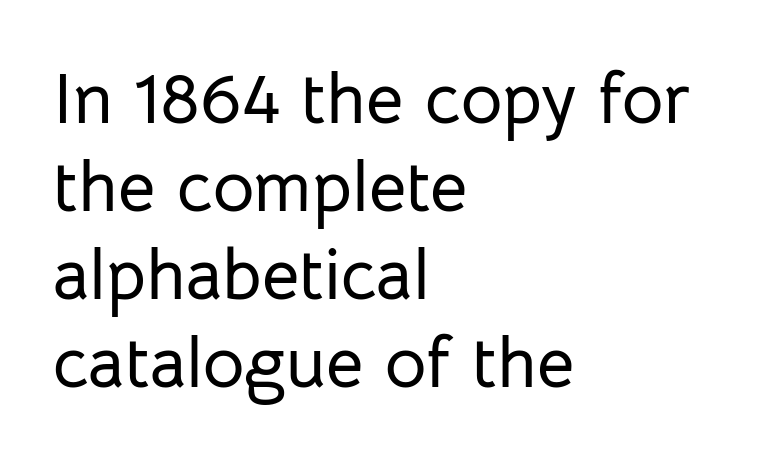
Q: Is the text italic (slanted)? A: No, it is upright.
Q: Is the typeface a serif or a sans-serif typeface? A: Sans-serif.
Q: Is the text underlined? A: No.
Q: How is the paragraph aligned? A: Left-aligned.
Q: Is the spacing between letters normal or unusually wide? A: Normal.
Q: Width (condensed, normal, or wide)? A: Normal.
Q: Stroke contrast? A: Low.
Q: x-height? A: Medium.
Q: Monospaced? A: No.
